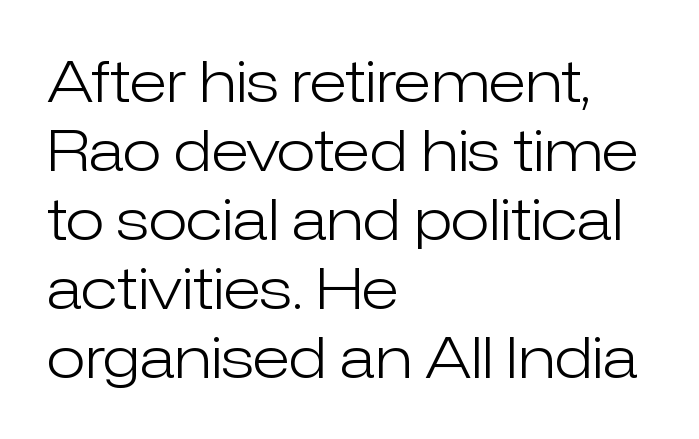
The image shows 57 px light sans-serif type, upright; set left-aligned, line spacing 1.21x, normal letter spacing, not underlined; low stroke contrast and a medium x-height.
